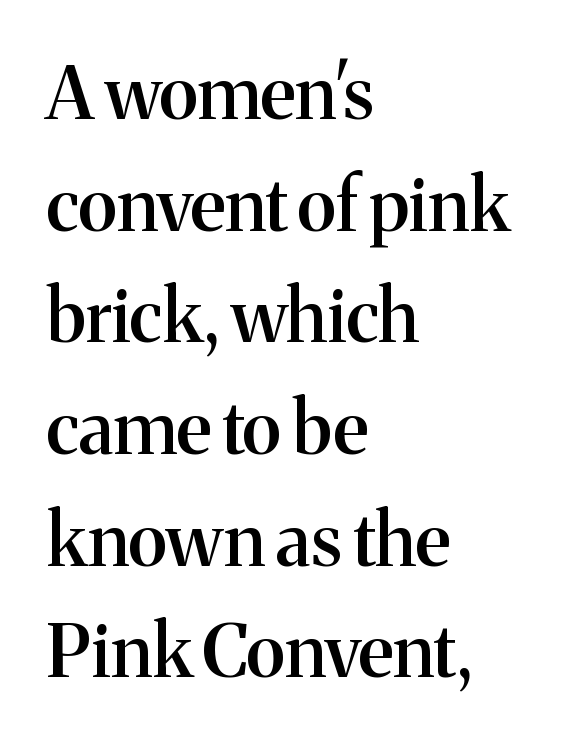
{"serif": "yes", "italic": "no", "bold": "semi", "weight": "semibold", "width": "normal", "stroke_contrast": "medium", "x_height": "medium", "monospaced": "no", "underline": "no", "align": "left", "line_spacing": "normal", "line_spacing_ratio": 1.53, "letter_spacing": "normal", "letter_spacing_em": 0.0, "glyph_px": 73}
